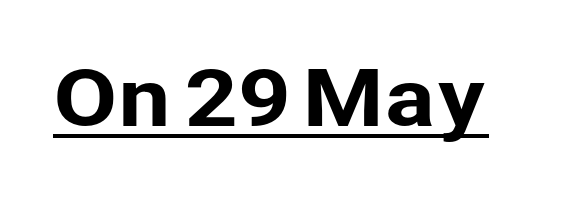
{"serif": "no", "italic": "no", "width": "normal", "stroke_contrast": "low", "x_height": "medium", "monospaced": "no", "underline": "yes", "letter_spacing": "normal", "letter_spacing_em": 0.0, "glyph_px": 77}
